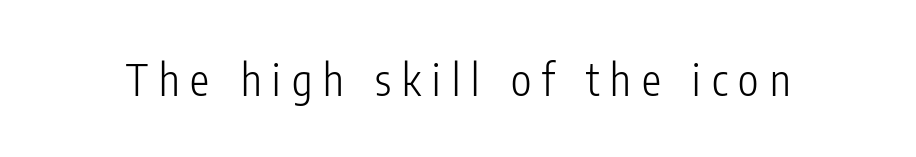
Q: Is the text bold? A: No.
Q: Is the text italic (slanted)? A: No, it is upright.
Q: Is the typeface a serif or a sans-serif typeface? A: Sans-serif.
Q: Is the text underlined? A: No.
Q: Is the spacing between letters normal or unusually wide? A: Unusually wide.
Q: Width (condensed, normal, or wide)? A: Condensed.
Q: Stroke contrast? A: Low.
Q: x-height? A: Medium.
Q: Monospaced? A: No.
